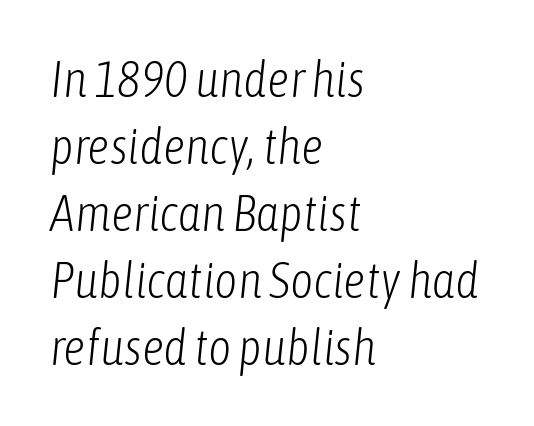
Q: Is the text bold? A: No.
Q: Is the text italic (slanted)? A: Yes, it leans right by about 6 degrees.
Q: Is the text underlined? A: No.
Q: How is the paragraph aligned? A: Left-aligned.
Q: Is the spacing between letters normal or unusually wide? A: Normal.
Q: Is the spacing between lines tight, normal or loose? A: Normal.
Q: Width (condensed, normal, or wide)? A: Condensed.
Q: Stroke contrast? A: Low.
Q: x-height? A: Medium.
Q: Monospaced? A: No.
